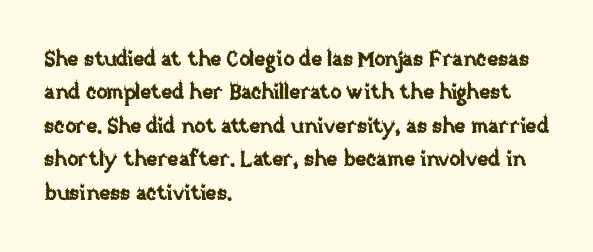
Q: Is the text italic (slanted)? A: No, it is upright.
Q: Is the text underlined? A: No.
Q: How is the paragraph aligned? A: Left-aligned.
Q: Is the spacing between letters normal or unusually wide? A: Normal.
Q: Is the spacing between lines tight, normal or loose? A: Normal.
